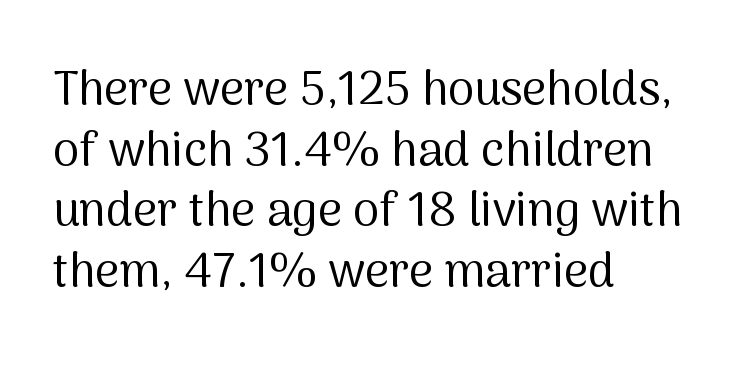
{"serif": "no", "italic": "no", "bold": "no", "weight": "regular", "width": "normal", "stroke_contrast": "medium", "x_height": "medium", "monospaced": "no", "underline": "no", "align": "left", "line_spacing": "normal", "line_spacing_ratio": 1.29, "letter_spacing": "normal", "letter_spacing_em": 0.0, "glyph_px": 47}
